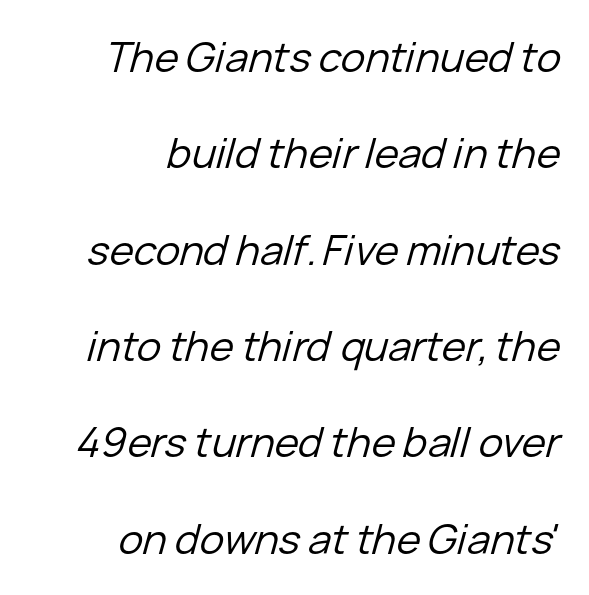
{"italic": "yes", "lean": "right", "slant_degrees": 15, "bold": "no", "weight": "regular", "width": "normal", "stroke_contrast": "low", "x_height": "medium", "monospaced": "no", "underline": "no", "align": "right", "line_spacing": "loose", "line_spacing_ratio": 2.35, "letter_spacing": "normal", "letter_spacing_em": 0.0, "glyph_px": 41}
